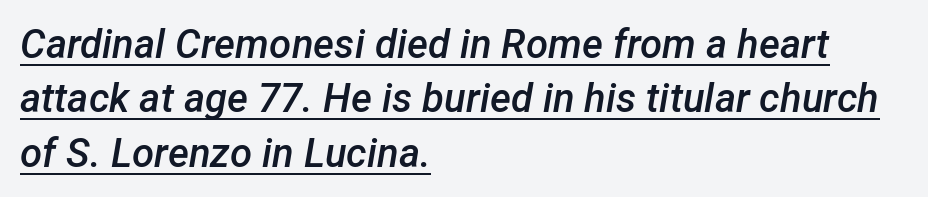
Honestly, the underline is the first thing you notice here. The rendering keeps characters at their native spacing. The designer left line spacing at the default. If you drew a line through each stem, it would be angled. These lines stack with their left ends in a neat column. Summary of weight: moderately heavy, a semibold.
